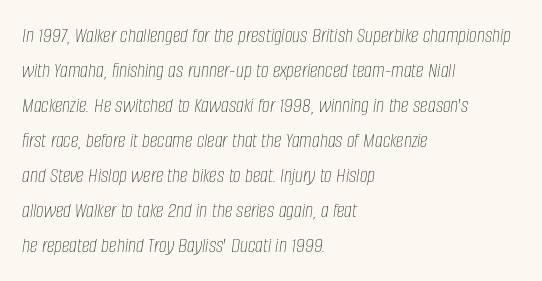
The image shows 22 px text type, italic (leaning right); set left-aligned, normal line spacing (1.59x), normal letter spacing, not underlined.
